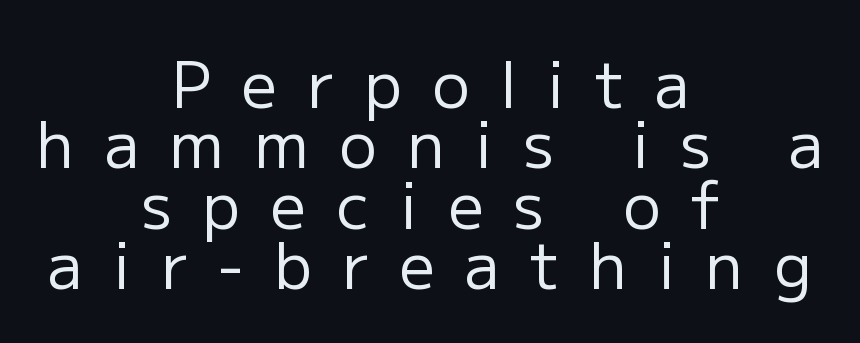
The image shows 63 px regular-weight sans-serif type, upright; set centered, tight line spacing (0.96x), unusually wide letter spacing (+0.48 em), not underlined; low stroke contrast and a medium x-height.
